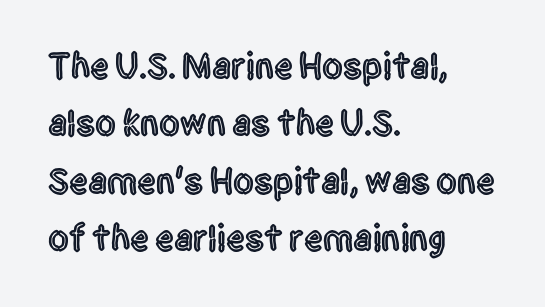
The image shows 37 px condensed sans-serif type, upright; set left-aligned, normal line spacing (1.55x), normal letter spacing, not underlined; a large x-height.
